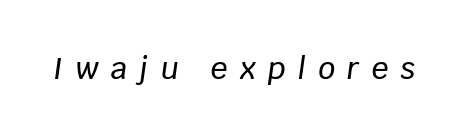
These lines were composed using italics. Caption: expanded tracking, letters set apart. Descenders are the only things crossing below the line. Do the characters align in a grid? No, the font is proportional.
